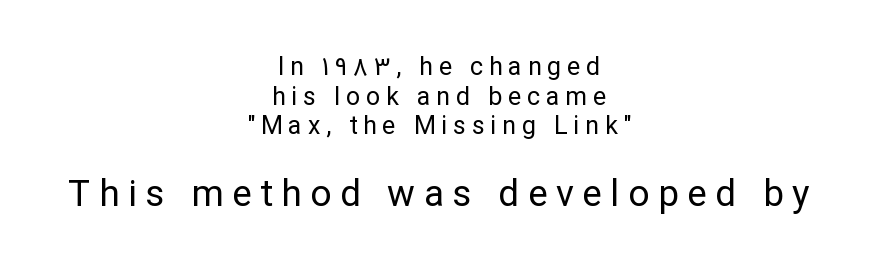
{"serif": "no", "italic": "no", "bold": "no", "weight": "regular", "width": "normal", "stroke_contrast": "low", "x_height": "medium", "monospaced": "no", "underline": "no", "align": "center", "line_spacing_ratio": 1.19, "letter_spacing": "wide", "letter_spacing_em": 0.23, "larger_block": "second", "size_ratio": 1.48, "glyph_px": 37}
